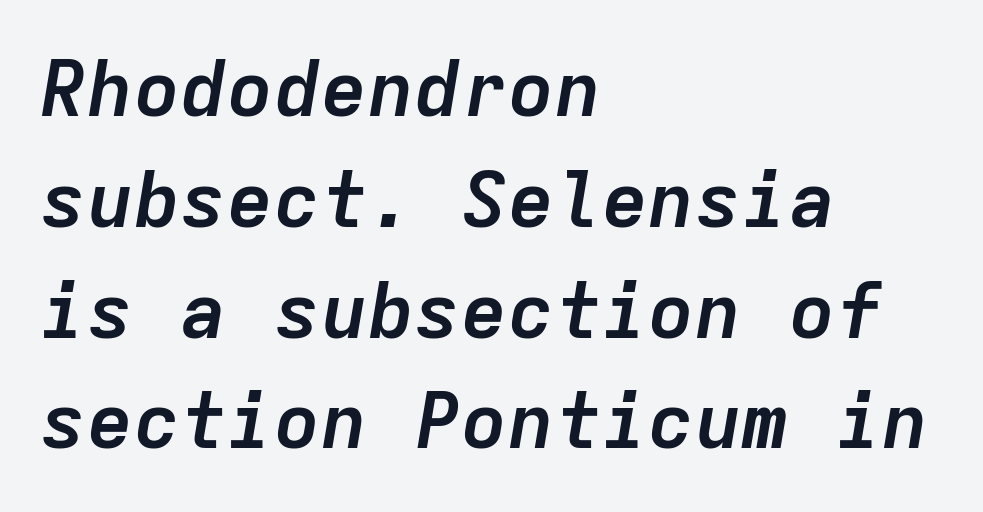
{"italic": "yes", "lean": "right", "slant_degrees": 9, "bold": "yes", "weight": "semibold", "width": "normal", "stroke_contrast": "low", "x_height": "medium", "monospaced": "yes", "underline": "no", "align": "left", "line_spacing": "normal", "line_spacing_ratio": 1.42, "letter_spacing": "normal", "letter_spacing_em": 0.0, "glyph_px": 78}
